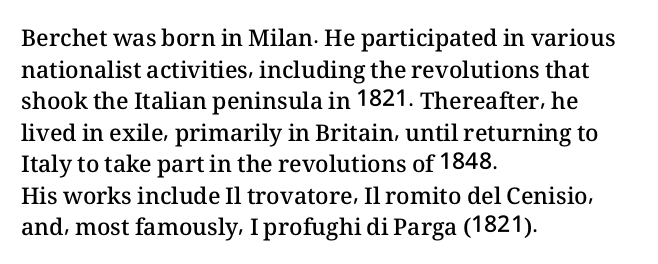
{"italic": "no", "bold": "semi", "underline": "no", "align": "left", "line_spacing": "normal", "line_spacing_ratio": 1.37, "letter_spacing": "normal", "letter_spacing_em": 0.0, "glyph_px": 23}
